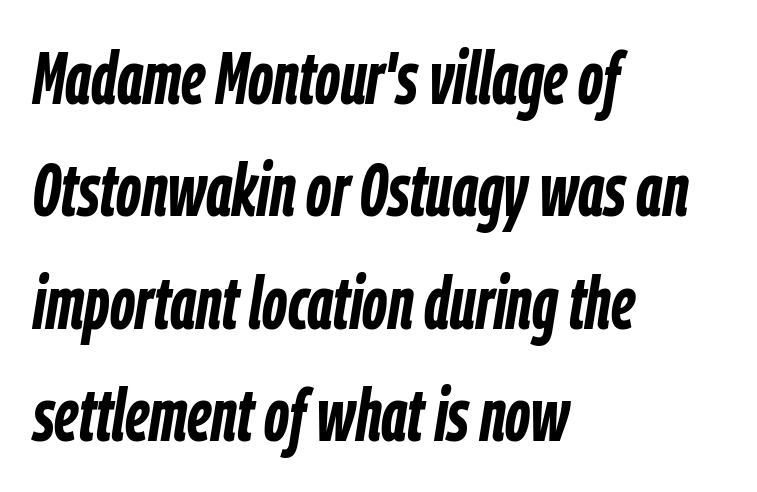
{"italic": "yes", "lean": "right", "slant_degrees": 9, "bold": "yes", "weight": "semibold", "width": "condensed", "stroke_contrast": "low", "x_height": "medium", "monospaced": "no", "underline": "no", "align": "left", "line_spacing": "normal", "line_spacing_ratio": 1.54, "letter_spacing": "normal", "letter_spacing_em": 0.0, "glyph_px": 73}
